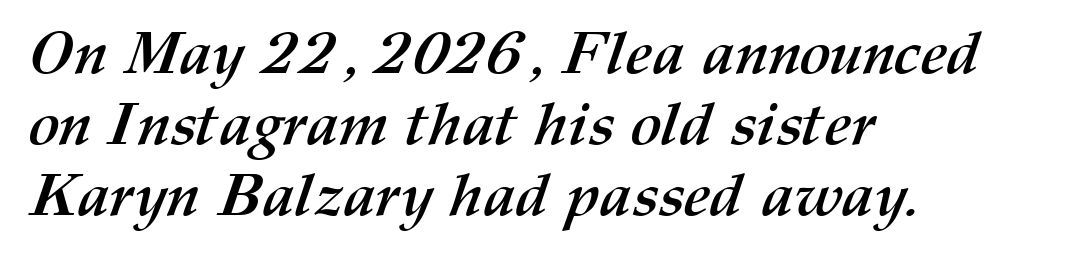
Underline: absent. Does the weight exceed regular? Yes, all the way to bold. Reading down the block, your eye returns to a fixed left position each line. The letters advance in unequal steps, a hallmark of proportional type. You could call the tracking neutral — neither tight nor loose.
